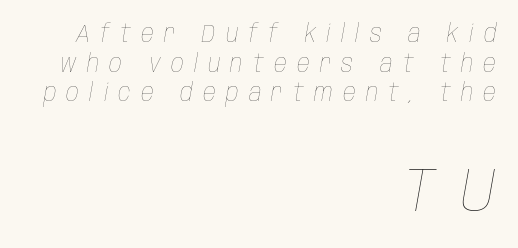
Tall strokes in this sample are angled rather than plumb. The more generous point size was reserved for the lower chunk. The letters advance in unequal steps, a hallmark of proportional type. Between one letter and the next there's a generous, obvious gap. The space beneath each line is pristine and unruled.
